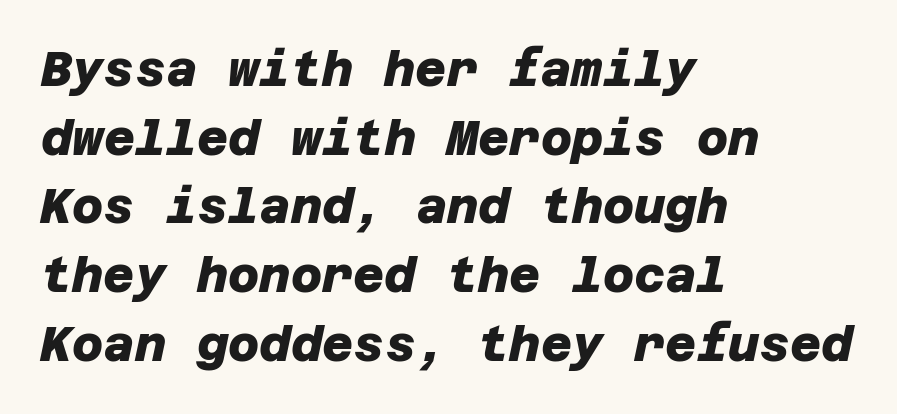
Regarding leading, the lines here are spaced in the standard way. Compared with a centered layout, this one pins lines to the left instead. The passage shown is typeset with a sans-serif family. No word sits above an underline. Inter-character spacing is left at the font's built-in metrics. How heavy is the stroke? Heavy — this is a bold.
